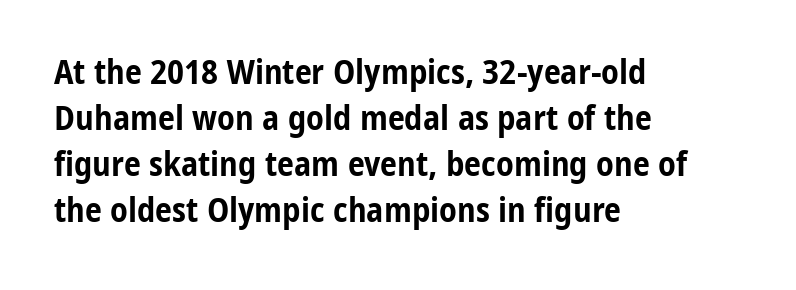
{"serif": "no", "italic": "no", "bold": "yes", "weight": "bold", "width": "condensed", "stroke_contrast": "low", "x_height": "medium", "monospaced": "no", "underline": "no", "align": "left", "line_spacing": "normal", "line_spacing_ratio": 1.35, "letter_spacing": "normal", "letter_spacing_em": 0.0, "glyph_px": 34}
